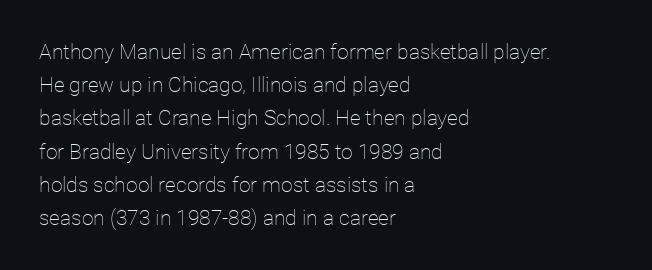
Q: Is the text bold? A: No.
Q: Is the text italic (slanted)? A: No, it is upright.
Q: Is the text underlined? A: No.
Q: How is the paragraph aligned? A: Left-aligned.
Q: Is the spacing between letters normal or unusually wide? A: Normal.
Q: Is the spacing between lines tight, normal or loose? A: Normal.
